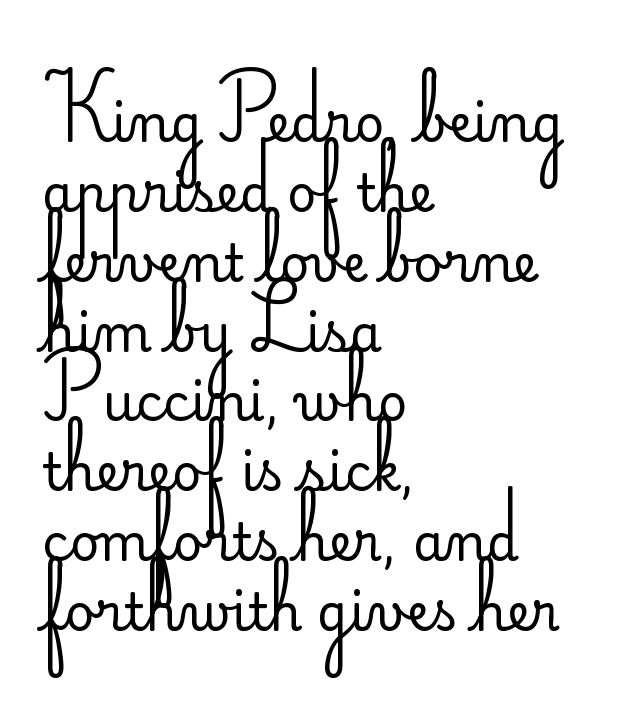
Q: Is the text bold? A: No.
Q: Is the text italic (slanted)? A: No, it is upright.
Q: Is the typeface a serif or a sans-serif typeface? A: Sans-serif.
Q: Is the text underlined? A: No.
Q: How is the paragraph aligned? A: Left-aligned.
Q: Is the spacing between letters normal or unusually wide? A: Normal.
Q: Is the spacing between lines tight, normal or loose? A: Normal.
Q: Width (condensed, normal, or wide)? A: Normal.
Q: Stroke contrast? A: Low.
Q: x-height? A: Small.
Q: Monospaced? A: No.
